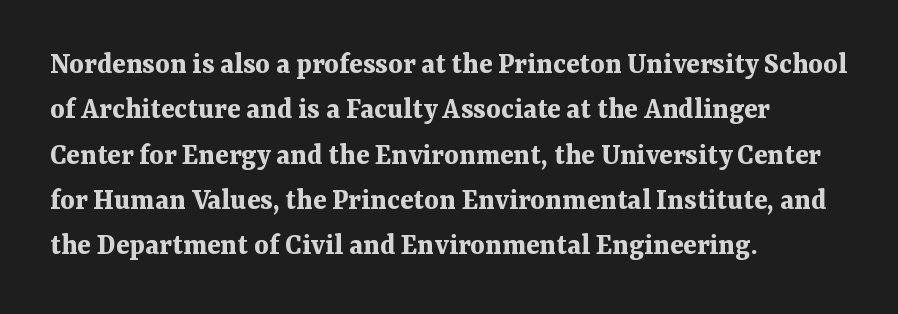
{"serif": "yes", "italic": "no", "bold": "yes", "weight": "bold", "width": "normal", "stroke_contrast": "medium", "x_height": "medium", "monospaced": "no", "underline": "no", "align": "left", "line_spacing": "normal", "line_spacing_ratio": 1.46, "letter_spacing": "normal", "letter_spacing_em": 0.0, "glyph_px": 31}
